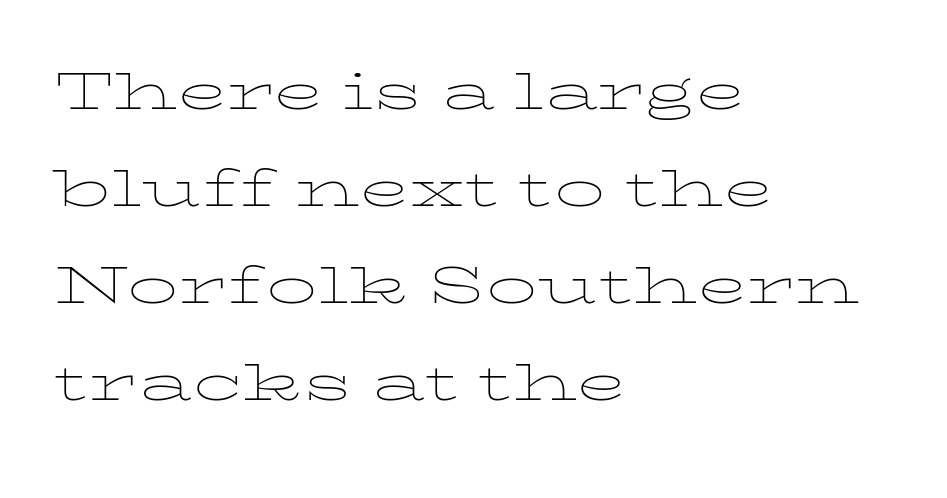
Varying glyph widths throughout — classic text-font behaviour. Here the glyphs are tracked normally, forming tight word shapes. Descender tails drop into unmarked territory. Vertical strokes here are truly vertical.
